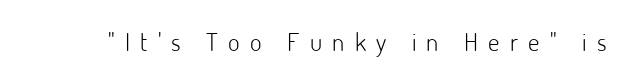
The image shows 25 px text type, upright; set unusually wide letter spacing (+0.41 em), not underlined.
